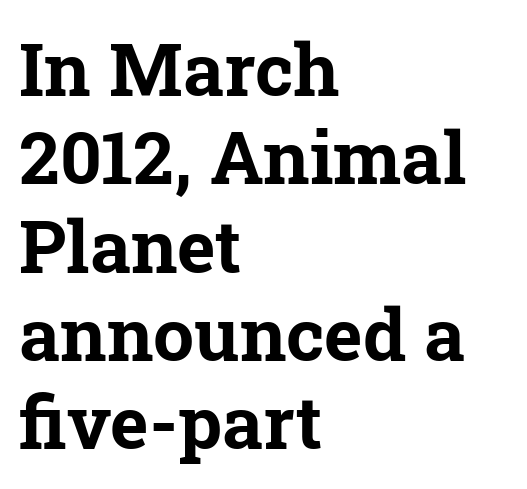
The face used here is proportionally spaced, like ordinary book or web type. Quick note: underline off. Is the letter spacing exaggerated? No — it looks like the ordinary default. The text block is weighted toward the left margin, trailing off unevenly rightward. Caption: bold face, heavy strokes.
